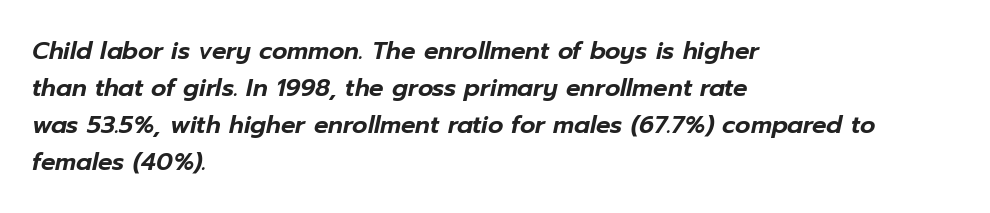
Style check: oblique. Each row of text sits above clean, open space. The paragraph has a hard left edge and a soft right edge. If you measured baseline to baseline, you'd find a middling distance.
